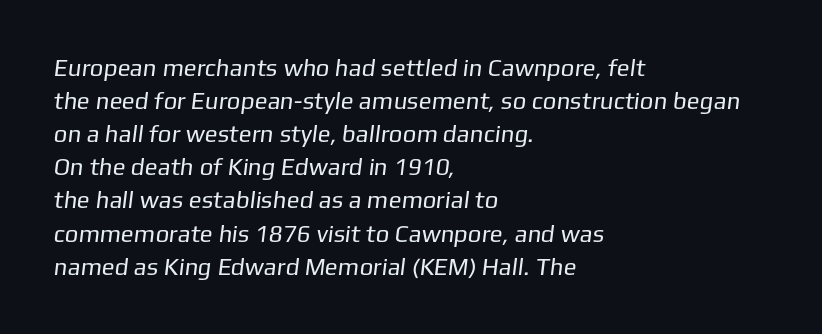
Q: Is the text bold? A: No.
Q: Is the text underlined? A: No.
Q: How is the paragraph aligned? A: Left-aligned.
Q: Is the spacing between letters normal or unusually wide? A: Normal.
Q: Is the spacing between lines tight, normal or loose? A: Normal.
